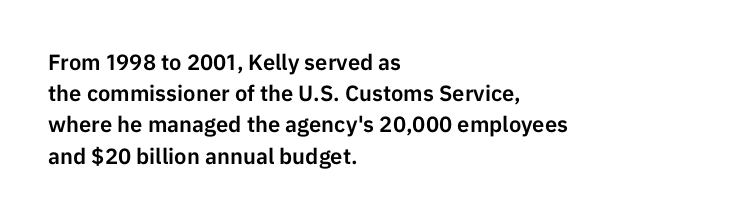
Q: Is the text italic (slanted)? A: No, it is upright.
Q: Is the text underlined? A: No.
Q: How is the paragraph aligned? A: Left-aligned.
Q: Is the spacing between letters normal or unusually wide? A: Normal.
Q: Is the spacing between lines tight, normal or loose? A: Normal.
